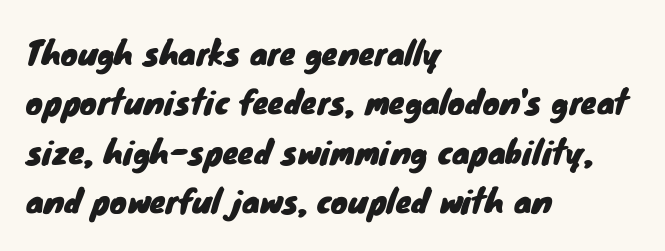
{"serif": "no", "width": "normal", "stroke_contrast": "low", "x_height": "small", "monospaced": "no", "underline": "no", "align": "left", "line_spacing": "normal", "line_spacing_ratio": 1.54, "letter_spacing": "normal", "letter_spacing_em": 0.0, "glyph_px": 32}
